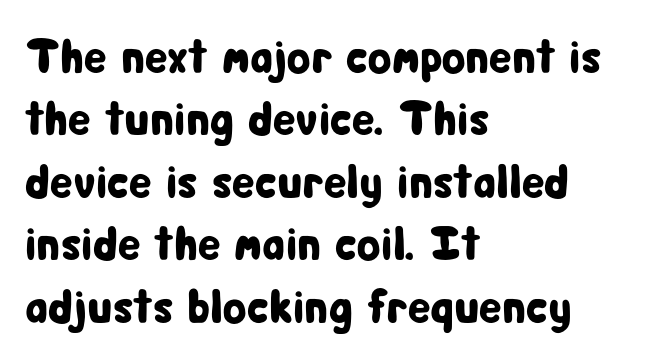
The type family on display is of the sans-serif kind. Each row of text sits above clean, open space. Posture: vertical. Default kerning and tracking; the words read as compact shapes.
